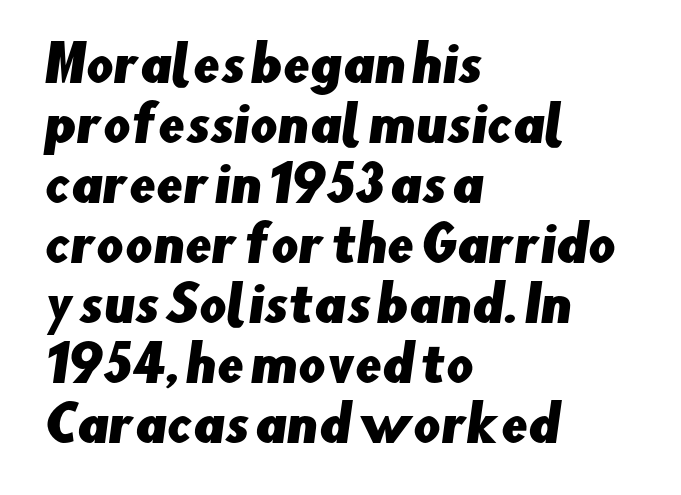
I'd call this a sans setting — the letters go barefoot. Reading down the column, the eye jumps a familiar distance to each next line. Nobody touched the tracking dial on this one. These lines are set flush left with a ragged right edge.
